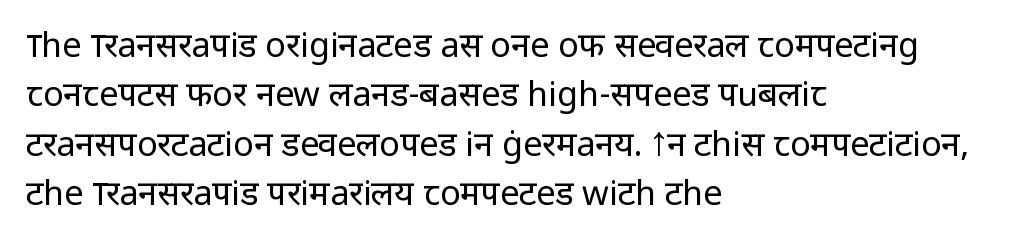
Caption: multi-line text, flush left, ragged right. Looks like regular typesetting: each glyph gets only the width it needs. Do the letters lean? They stand straight. A clean baseline with only descenders dipping below it. Nobody touched the tracking dial on this one. Serif or sans? Sans — the stroke terminals are bare.
